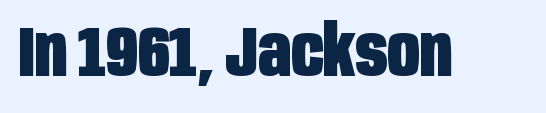
The lettering holds an erect, upright posture throughout. A typesetter would call this zero additional tracking. A typesetter would call this proportional, since set widths differ per character. Serif or sans? Sans — the stroke terminals are bare. Anything drawn beneath the words? Only blank space.
